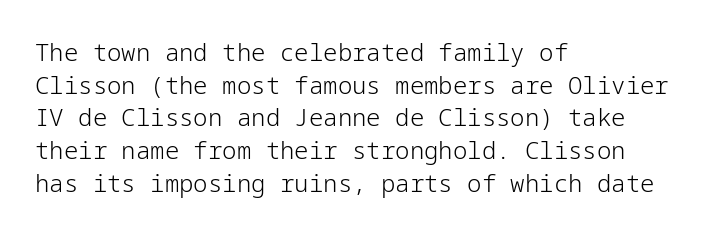
{"italic": "no", "bold": "no", "underline": "no", "align": "left", "line_spacing": "normal", "line_spacing_ratio": 1.36, "letter_spacing": "normal", "letter_spacing_em": 0.0, "glyph_px": 24}
